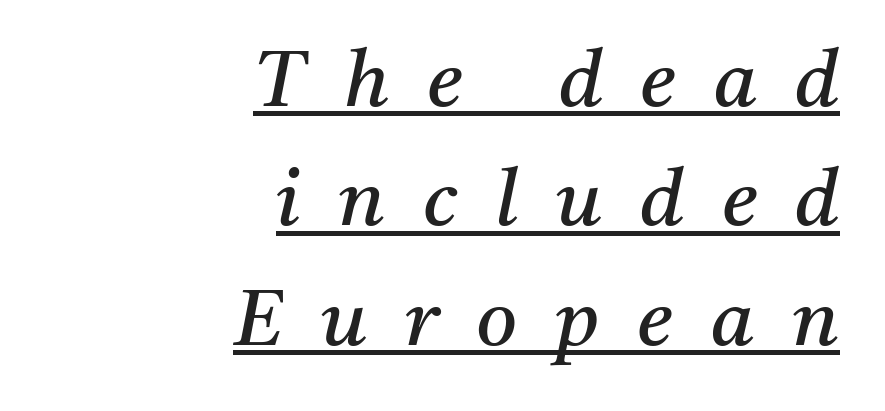
{"serif": "yes", "italic": "yes", "lean": "right", "slant_degrees": 11, "bold": "no", "weight": "regular", "width": "normal", "stroke_contrast": "medium", "x_height": "medium", "monospaced": "no", "underline": "yes", "align": "right", "line_spacing": "normal", "line_spacing_ratio": 1.51, "letter_spacing": "wide", "letter_spacing_em": 0.48, "glyph_px": 79}
